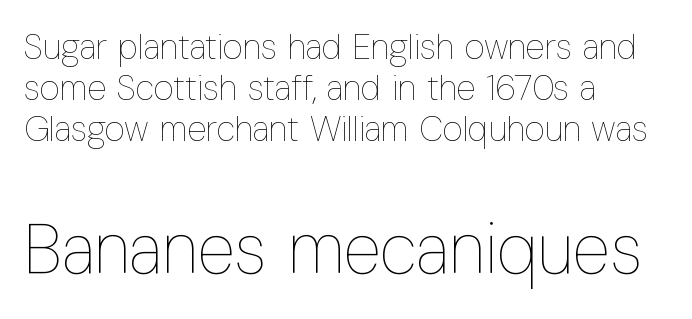
The area under the type is left untouched. Note the varied advance widths — an 'i' is clearly narrower than an 'm'. Weight: not bold — regular or lighter. The typesetter chose a ragged-right arrangement here. Tracking here is standard; glyphs follow each other at the usual distance. Italic: no, the glyphs are upright roman.
